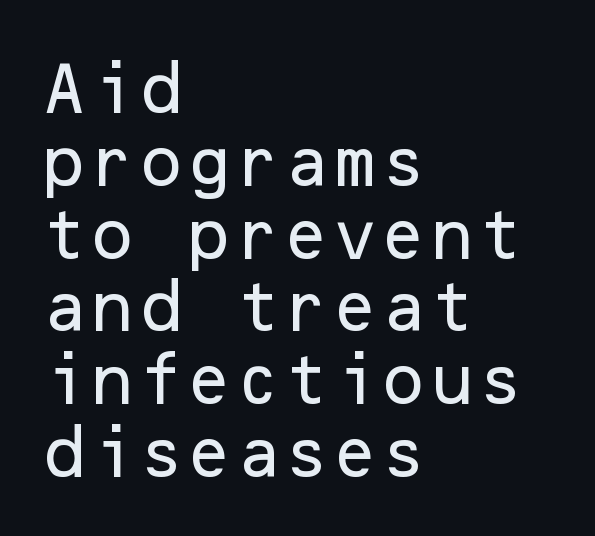
The image shows 56 px sans-serif type, upright; set left-aligned, normal line spacing (1.3x), normal letter spacing, not underlined; low stroke contrast and a medium x-height.
